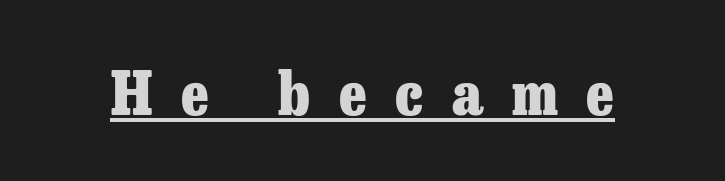
How are the letters spaced? Widely, with obvious added tracking. These lines are rendered in a variable-pitch font. The font's upright variant was chosen for this text. Each glyph is drawn with heavy, bold strokes. The words here are underlined.
